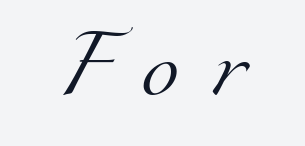
{"serif": "yes", "bold": "no", "weight": "light", "width": "normal", "stroke_contrast": "medium", "x_height": "small", "monospaced": "no", "underline": "no", "letter_spacing": "wide", "letter_spacing_em": 0.45, "glyph_px": 70}
